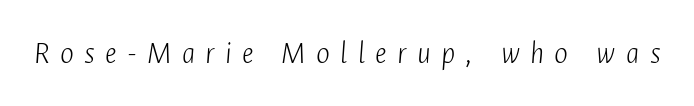
Q: Is the text bold? A: No.
Q: Is the text italic (slanted)? A: Yes, it leans right by about 4 degrees.
Q: Is the text underlined? A: No.
Q: Is the spacing between letters normal or unusually wide? A: Unusually wide.
Q: Width (condensed, normal, or wide)? A: Condensed.
Q: Stroke contrast? A: Low.
Q: x-height? A: Medium.
Q: Monospaced? A: No.
